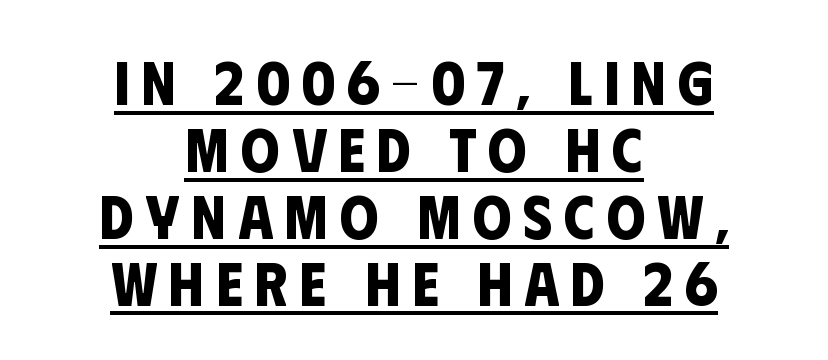
{"serif": "no", "bold": "yes", "weight": "bold", "width": "condensed", "stroke_contrast": "low", "x_height": "large", "monospaced": "no", "underline": "yes", "align": "center", "line_spacing": "tight", "line_spacing_ratio": 1.08, "glyph_px": 62}
